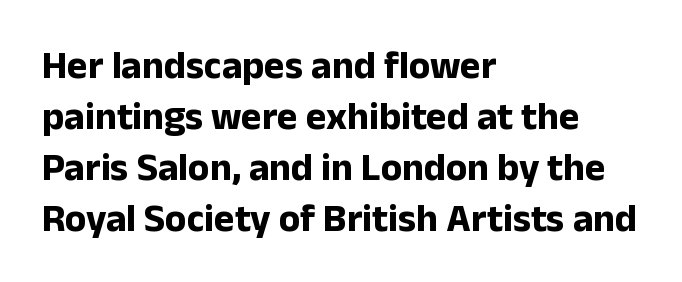
Which margin do the lines hug? The left one — the right edge is uneven. Varying glyph widths throughout — classic text-font behaviour. The specimen omits any rule beneath the text block's lines. Notice how descenders clear the ascenders below comfortably — that's standard leading.
